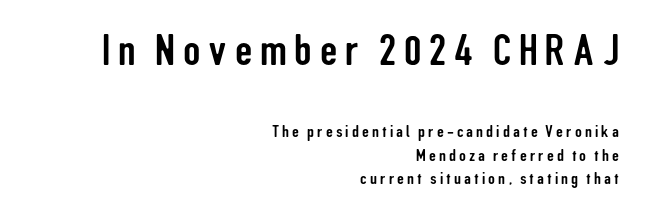
This is sans-serif lettering, the kind often seen on screens and signage. This sample has the flowing, uneven cadence of proportional lettering. Quick note: not italic, upright. The space between consecutive lines is moderate. Between these two stacked blocks, the higher one wins on size.
